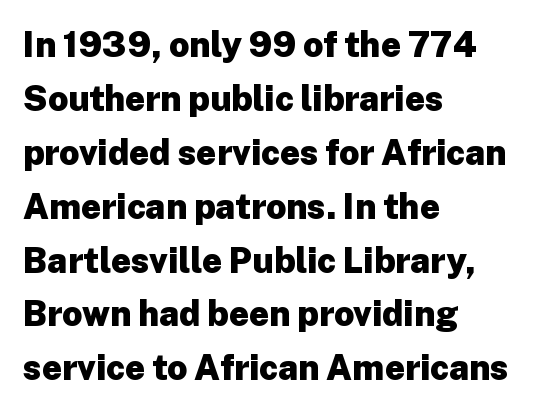
Q: Is the text bold? A: Yes.
Q: Is the text italic (slanted)? A: No, it is upright.
Q: Is the typeface a serif or a sans-serif typeface? A: Sans-serif.
Q: Is the text underlined? A: No.
Q: How is the paragraph aligned? A: Left-aligned.
Q: Is the spacing between letters normal or unusually wide? A: Normal.
Q: Is the spacing between lines tight, normal or loose? A: Normal.
Q: Width (condensed, normal, or wide)? A: Normal.
Q: Stroke contrast? A: Low.
Q: x-height? A: Medium.
Q: Monospaced? A: No.
